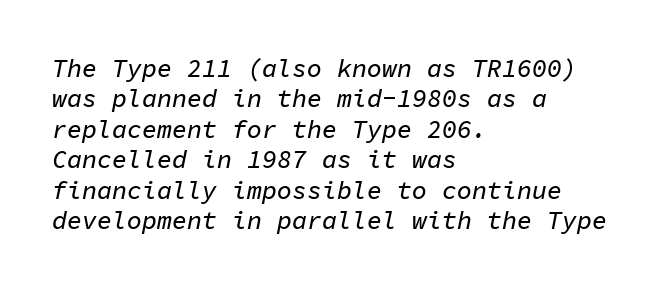
{"italic": "yes", "lean": "right", "slant_degrees": 11, "underline": "no", "align": "left", "line_spacing_ratio": 1.22, "letter_spacing": "normal", "letter_spacing_em": 0.0, "glyph_px": 25}
